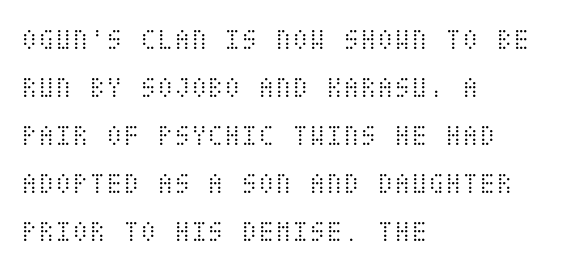
{"italic": "no", "bold": "no", "weight": "light", "width": "condensed", "stroke_contrast": "medium", "x_height": "large", "underline": "no", "align": "left", "line_spacing": "normal", "line_spacing_ratio": 1.55, "letter_spacing": "normal", "letter_spacing_em": 0.0, "glyph_px": 31}
